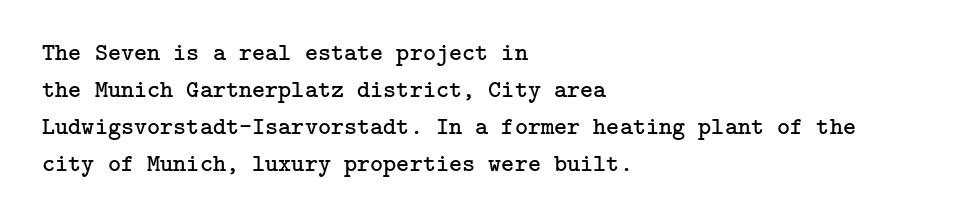
{"italic": "no", "bold": "no", "underline": "no", "align": "left", "line_spacing": "normal", "line_spacing_ratio": 1.48, "letter_spacing": "normal", "letter_spacing_em": 0.0, "glyph_px": 25}
